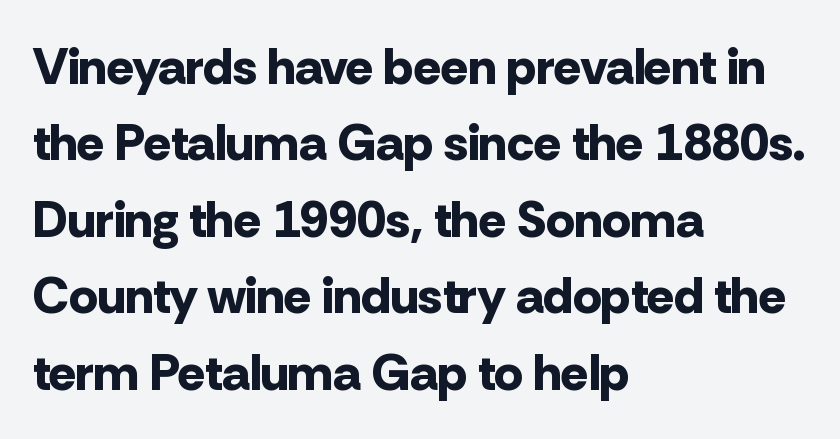
Q: Is the text bold? A: Yes.
Q: Is the text italic (slanted)? A: No, it is upright.
Q: Is the typeface a serif or a sans-serif typeface? A: Sans-serif.
Q: Is the text underlined? A: No.
Q: How is the paragraph aligned? A: Left-aligned.
Q: Is the spacing between letters normal or unusually wide? A: Normal.
Q: Is the spacing between lines tight, normal or loose? A: Normal.
Q: Width (condensed, normal, or wide)? A: Normal.
Q: Stroke contrast? A: Low.
Q: x-height? A: Medium.
Q: Monospaced? A: No.
